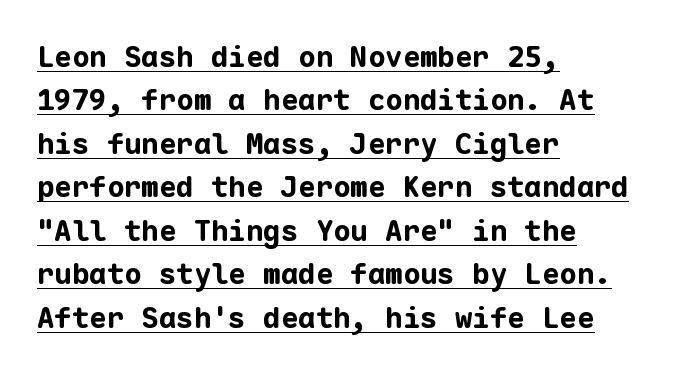
{"serif": "no", "italic": "no", "bold": "yes", "weight": "bold", "width": "normal", "stroke_contrast": "low", "x_height": "medium", "monospaced": "yes", "underline": "yes", "align": "left", "line_spacing": "normal", "line_spacing_ratio": 1.5, "letter_spacing": "normal", "letter_spacing_em": 0.0, "glyph_px": 29}
